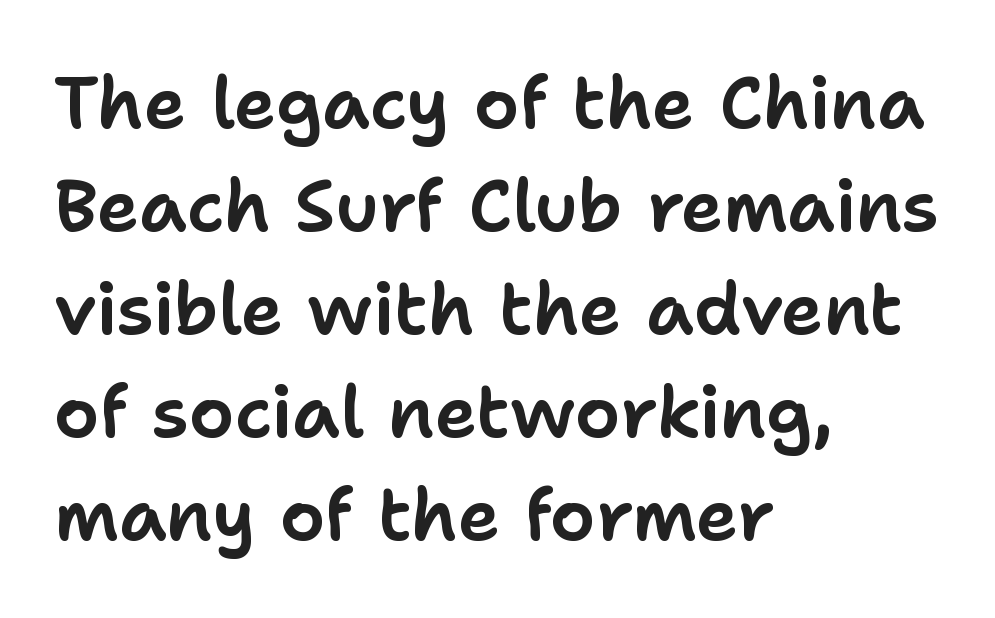
The image shows 72 px sans-serif type, upright; set left-aligned, normal line spacing (1.43x), normal letter spacing, not underlined; low stroke contrast and a medium x-height.
